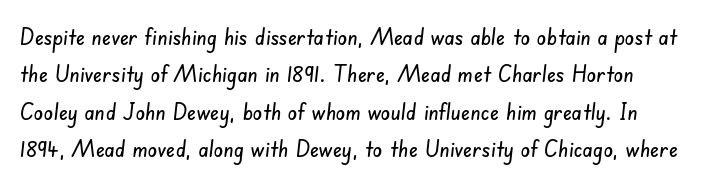
{"underline": "no", "line_spacing": "normal", "line_spacing_ratio": 1.56, "letter_spacing": "normal", "letter_spacing_em": 0.0, "glyph_px": 24}
